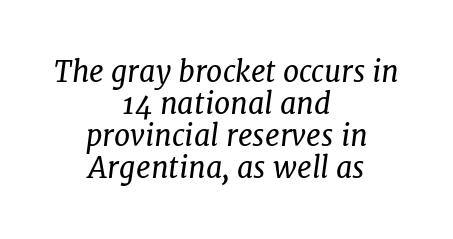
The image shows 29 px regular-weight serif type, italic (leaning right); set centered, tight line spacing (1.1x), normal letter spacing, not underlined; low stroke contrast and a medium x-height.
